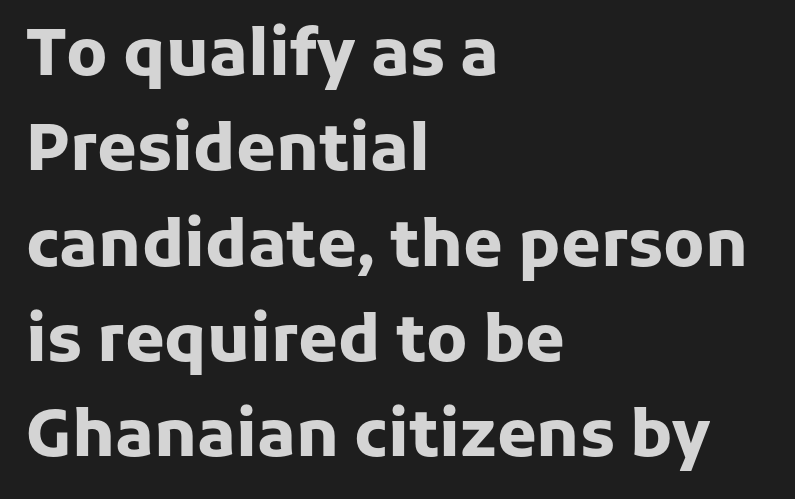
{"serif": "no", "italic": "no", "bold": "yes", "weight": "heavy", "width": "normal", "stroke_contrast": "low", "x_height": "medium", "monospaced": "no", "underline": "no", "align": "left", "line_spacing": "normal", "line_spacing_ratio": 1.49, "letter_spacing": "normal", "letter_spacing_em": 0.0, "glyph_px": 64}
